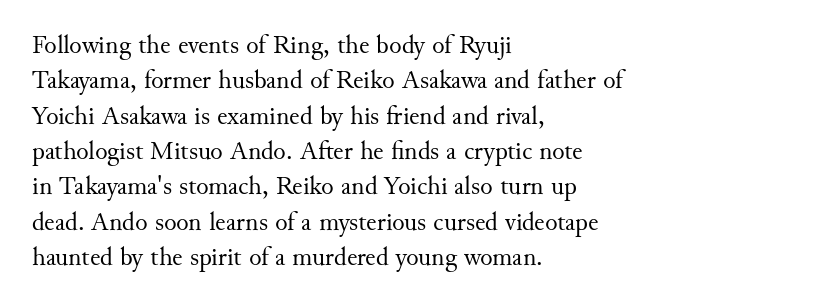
Q: Is the text bold? A: No.
Q: Is the text italic (slanted)? A: No, it is upright.
Q: Is the text underlined? A: No.
Q: How is the paragraph aligned? A: Left-aligned.
Q: Is the spacing between letters normal or unusually wide? A: Normal.
Q: Is the spacing between lines tight, normal or loose? A: Normal.
